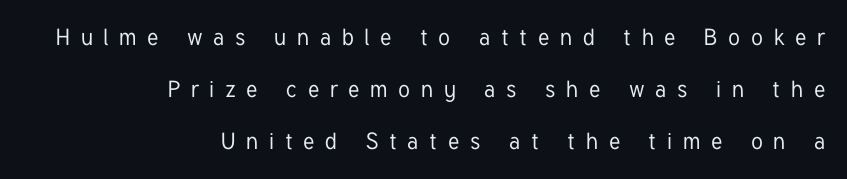
Airy leading. Do the letters lean? They stand straight. Where is the straight margin? On the right. No word sits above an underline. In terms of letterspacing, this is a distinctly airy, spread setting.
